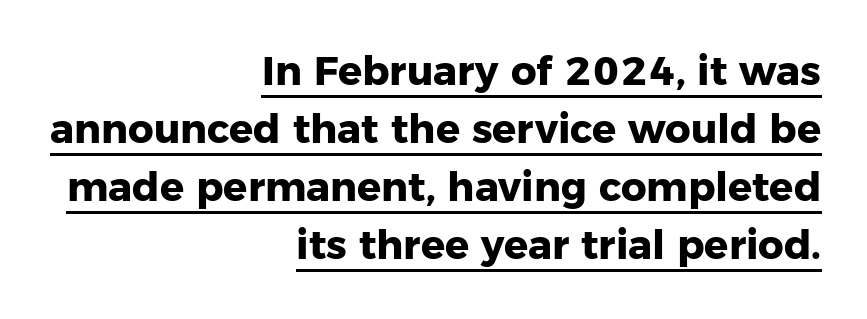
{"serif": "no", "italic": "no", "bold": "yes", "weight": "heavy", "width": "normal", "stroke_contrast": "low", "x_height": "medium", "monospaced": "no", "underline": "yes", "align": "right", "line_spacing": "normal", "line_spacing_ratio": 1.45, "letter_spacing": "normal", "letter_spacing_em": 0.0, "glyph_px": 40}
